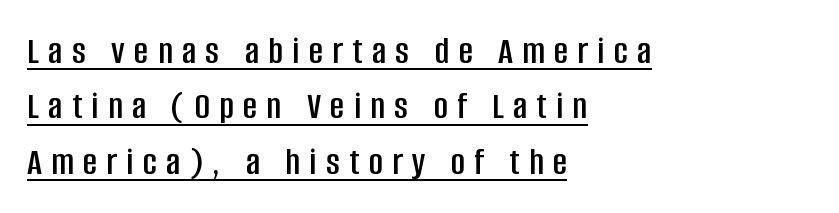
{"serif": "no", "italic": "no", "width": "condensed", "stroke_contrast": "low", "x_height": "large", "monospaced": "no", "underline": "yes", "align": "left", "line_spacing": "normal", "line_spacing_ratio": 1.42, "letter_spacing": "wide", "letter_spacing_em": 0.24, "glyph_px": 39}
